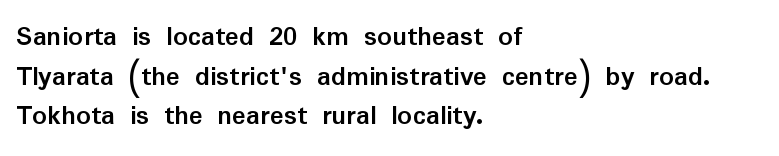
The setting favours the left margin, as ordinary paragraphs usually do. Baseline-to-baseline distance is the conventional proportion of letter height. The typesetting leans heavy: a genuine bold. The tracking reads as untouched default to a designer's eye.
